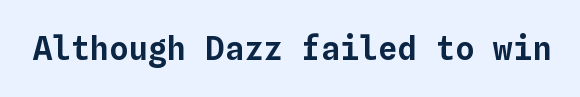
Observe the ordinary spacing: letters are neighbours, not strangers. A roman cut, with each character standing at attention. Monospaced: the letters line up in strict vertical columns. Words float on clear page, feet unadorned.
